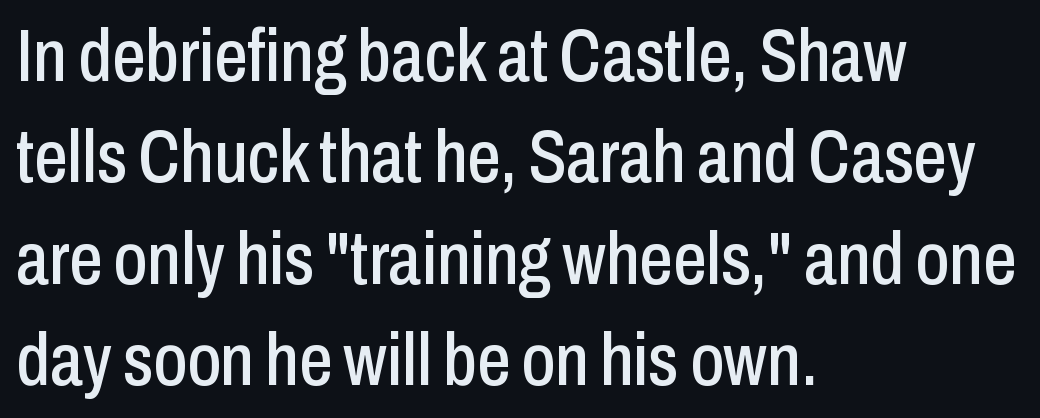
Is this a fixed-width face? No — the glyphs have proportional, varying widths. Note: no serifs on the glyphs. How would I describe the line gaps? Plain and ordinary. Letters rest on an invisible, unmarked baseline.
